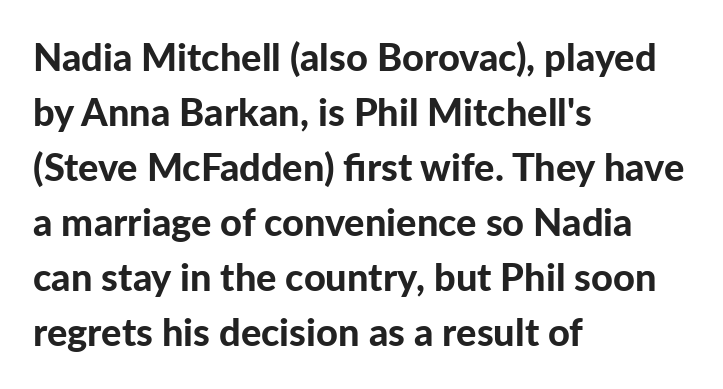
Rendered with straight, roman letterforms. Alignment: flush left. Check under the words: just untouched page. Looks like regular typesetting: each glyph gets only the width it needs. How are the letters spaced? Ordinarily, with no added tracking. The vertical gap from one line to the next is medium.
